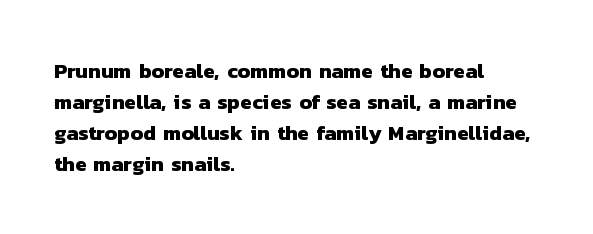
The image shows 21 px bold type; set left-aligned, normal line spacing (1.47x), normal letter spacing, not underlined.
